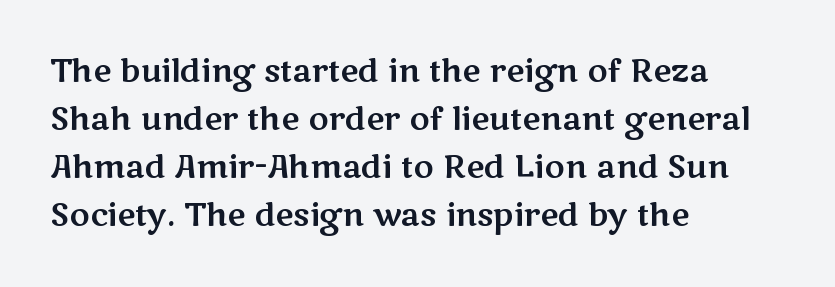
The font's upright variant was chosen for this text. The rendering uses a moderate line-height, typical for paragraphs. Each row of text sits above clean, open space. The tracking reads as untouched default to a designer's eye.
